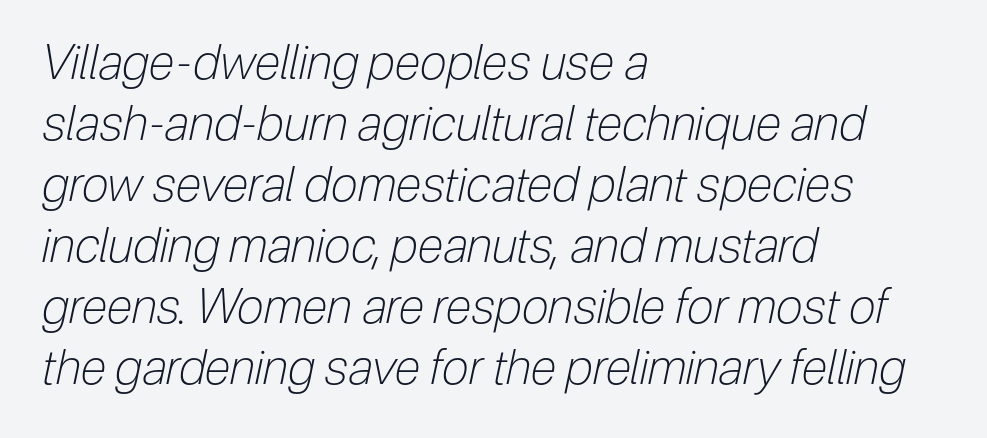
Q: Is the text bold? A: No.
Q: Is the text italic (slanted)? A: Yes, it leans right by about 12 degrees.
Q: Is the text underlined? A: No.
Q: How is the paragraph aligned? A: Left-aligned.
Q: Is the spacing between letters normal or unusually wide? A: Normal.
Q: Is the spacing between lines tight, normal or loose? A: Normal.
Q: Width (condensed, normal, or wide)? A: Condensed.
Q: Stroke contrast? A: Low.
Q: x-height? A: Medium.
Q: Monospaced? A: No.
